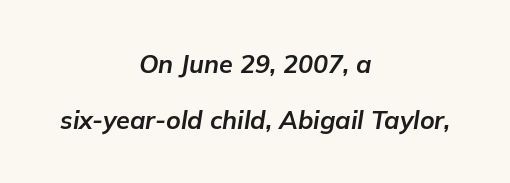
Reading down the block, each line starts at a different indent, mirrored at its end. Tall strokes in this sample are angled rather than plumb. Is the letter spacing exaggerated? No — it looks like the ordinary default. Each glyph is drawn with heavy, bold strokes.
